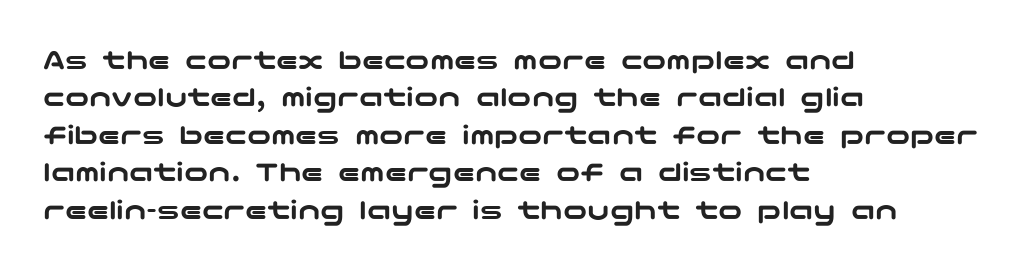
Q: Is the text italic (slanted)? A: No, it is upright.
Q: Is the typeface a serif or a sans-serif typeface? A: Sans-serif.
Q: Is the text underlined? A: No.
Q: How is the paragraph aligned? A: Left-aligned.
Q: Is the spacing between letters normal or unusually wide? A: Normal.
Q: Is the spacing between lines tight, normal or loose? A: Normal.
Q: Width (condensed, normal, or wide)? A: Wide.
Q: Stroke contrast? A: Low.
Q: x-height? A: Medium.
